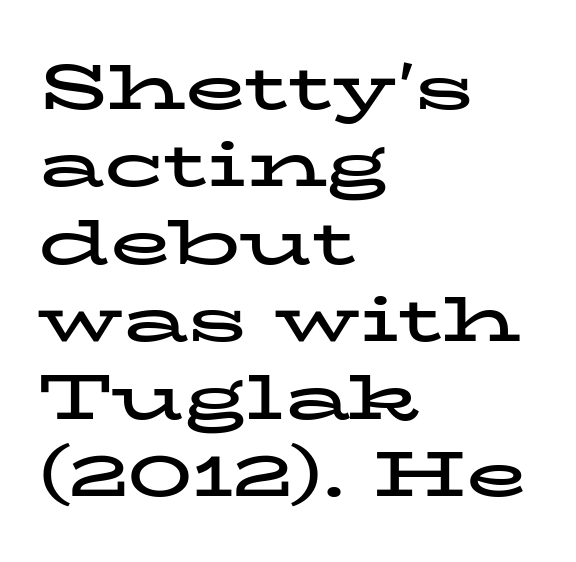
Font category for this specimen: serif. Varying glyph widths throughout — classic text-font behaviour. The typography opts for an upright posture over an oblique one. Anything drawn beneath the words? Only blank space. No extra tracking has been applied to these lines. The rendering anchors every line to the left-hand side.
